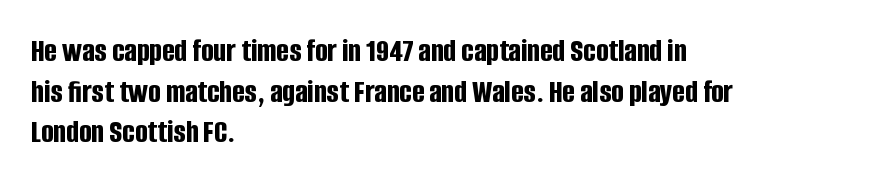
Q: Is the text bold? A: Yes.
Q: Is the text italic (slanted)? A: No, it is upright.
Q: Is the typeface a serif or a sans-serif typeface? A: Sans-serif.
Q: Is the text underlined? A: No.
Q: How is the paragraph aligned? A: Left-aligned.
Q: Is the spacing between letters normal or unusually wide? A: Normal.
Q: Width (condensed, normal, or wide)? A: Condensed.
Q: Stroke contrast? A: Low.
Q: x-height? A: Large.
Q: Monospaced? A: No.
